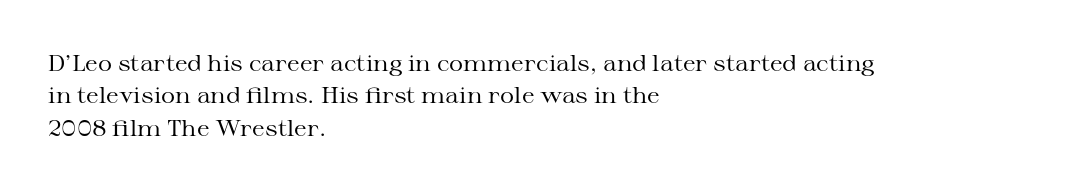
Does extra space separate the letters? No, they use regular spacing. Compared with a typical body face, this is equally light or lighter still. Casual observation: everything's shoved over to the left. This sample keeps an unexceptional amount of space between lines.
